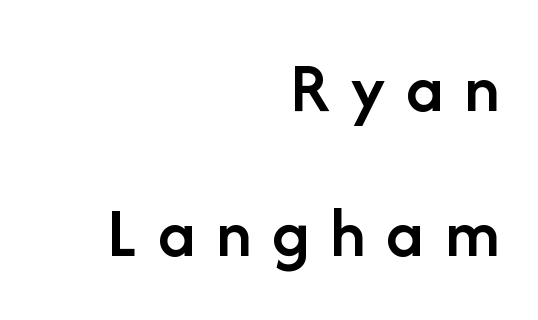
{"serif": "no", "italic": "no", "bold": "semi", "weight": "semibold", "width": "normal", "stroke_contrast": "low", "x_height": "medium", "monospaced": "no", "underline": "no", "align": "right", "line_spacing": "loose", "line_spacing_ratio": 2.02, "letter_spacing": "wide", "letter_spacing_em": 0.29, "glyph_px": 72}
